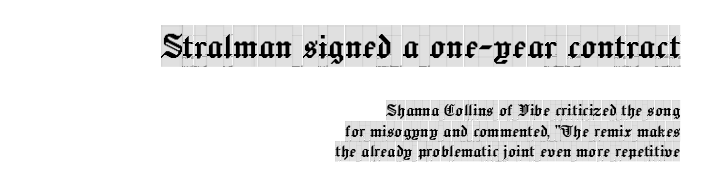
The image shows 41 px condensed serif type, upright; set right-aligned, tight line spacing (1.03x), normal letter spacing, not underlined; the first (top) block is 2.05x larger; a large x-height.
